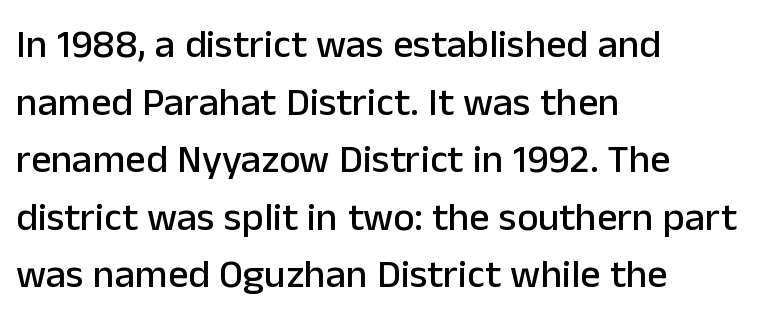
You can tell it's not italic because the verticals are truly vertical. The strip under each line holds only bare page. Layout note: lines flush left. Students, note that the glyphs here touch the page at normal intervals. Is this a fixed-width face? No — the glyphs have proportional, varying widths. Grotesque or geometric, the face here clearly has no serifs.
